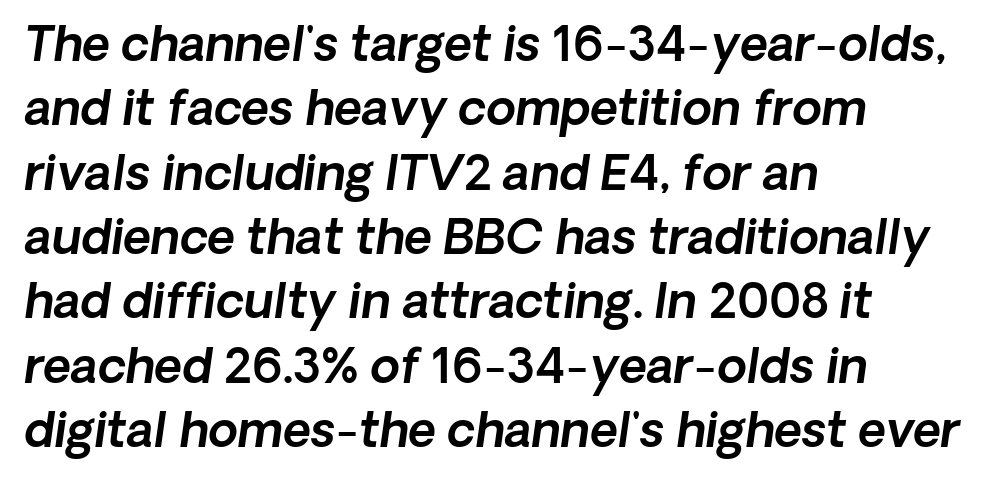
{"serif": "no", "width": "normal", "x_height": "medium", "monospaced": "no", "underline": "no", "align": "left", "line_spacing": "normal", "line_spacing_ratio": 1.34, "letter_spacing": "normal", "letter_spacing_em": 0.0, "glyph_px": 48}
